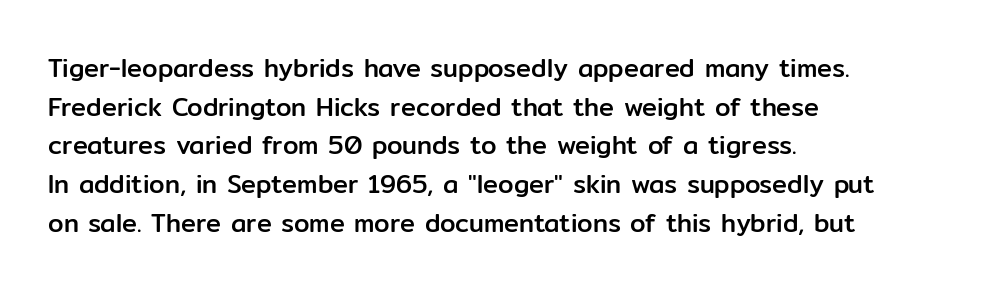
{"italic": "no", "underline": "no", "align": "left", "line_spacing": "normal", "line_spacing_ratio": 1.55, "letter_spacing": "normal", "letter_spacing_em": 0.0, "glyph_px": 25}
